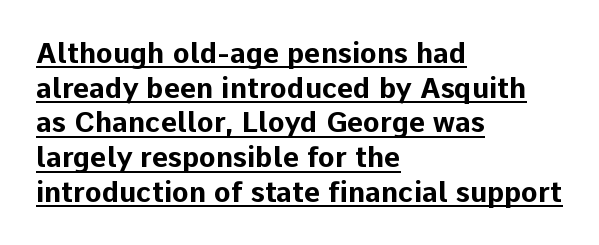
{"serif": "no", "italic": "no", "bold": "yes", "weight": "bold", "width": "normal", "stroke_contrast": "low", "x_height": "medium", "monospaced": "no", "underline": "yes", "align": "left", "line_spacing_ratio": 1.24, "letter_spacing": "normal", "letter_spacing_em": 0.0, "glyph_px": 28}
